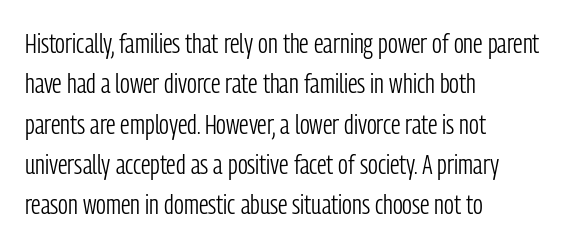
Ascenders rise straight up at ninety degrees. Horizontally, the lines are justified to the leading edge only. The passage shown is typed in a proportional face where columns would drift. Rows of type keep a routine distance in the vertical direction.
